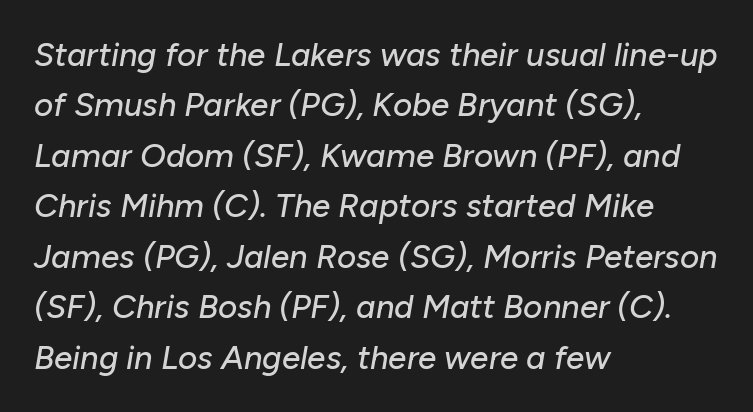
Q: Is the text italic (slanted)? A: Yes, it leans right by about 10 degrees.
Q: Is the text underlined? A: No.
Q: How is the paragraph aligned? A: Left-aligned.
Q: Is the spacing between letters normal or unusually wide? A: Normal.
Q: Is the spacing between lines tight, normal or loose? A: Normal.
Q: Width (condensed, normal, or wide)? A: Normal.
Q: Stroke contrast? A: Low.
Q: x-height? A: Medium.
Q: Monospaced? A: No.
